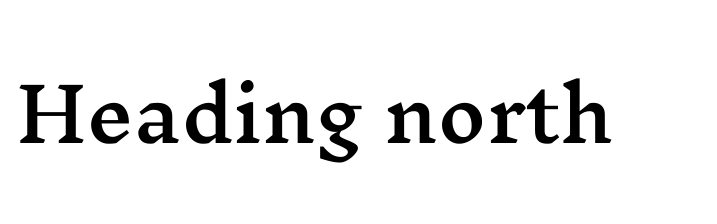
{"serif": "yes", "italic": "no", "width": "wide", "stroke_contrast": "medium", "x_height": "medium", "monospaced": "no", "underline": "no", "letter_spacing": "normal", "letter_spacing_em": 0.0, "glyph_px": 74}
